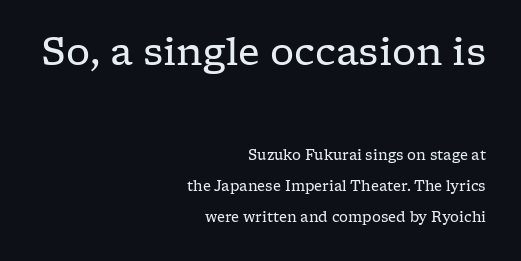
Clear beneath every line of the passage. Weight: regular or lighter. A typesetter would label this face a serif. Each letter keeps its own natural width here, so spacing adapts to shape. The earlier block is typeset at a bigger size than the later block.
